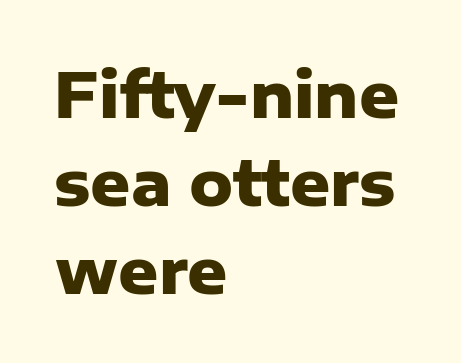
Q: Is the text bold? A: Yes.
Q: Is the text italic (slanted)? A: No, it is upright.
Q: Is the typeface a serif or a sans-serif typeface? A: Sans-serif.
Q: Is the text underlined? A: No.
Q: How is the paragraph aligned? A: Left-aligned.
Q: Is the spacing between letters normal or unusually wide? A: Normal.
Q: Is the spacing between lines tight, normal or loose? A: Normal.
Q: Width (condensed, normal, or wide)? A: Normal.
Q: Stroke contrast? A: Low.
Q: x-height? A: Medium.
Q: Monospaced? A: No.
